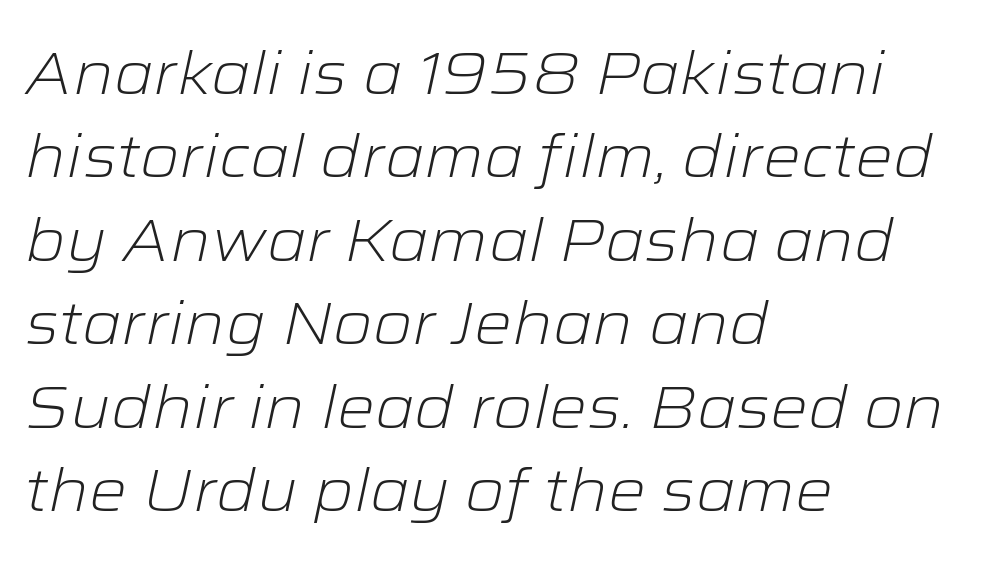
Q: Is the text bold? A: No.
Q: Is the text italic (slanted)? A: Yes, it leans right by about 12 degrees.
Q: Is the text underlined? A: No.
Q: How is the paragraph aligned? A: Left-aligned.
Q: Is the spacing between letters normal or unusually wide? A: Normal.
Q: Is the spacing between lines tight, normal or loose? A: Normal.
Q: Width (condensed, normal, or wide)? A: Wide.
Q: Stroke contrast? A: Low.
Q: x-height? A: Medium.
Q: Monospaced? A: No.
